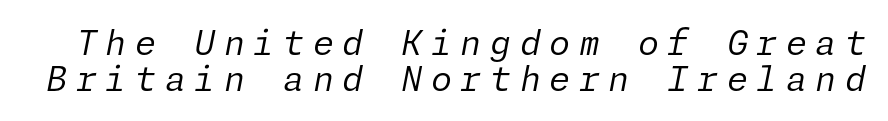
Q: Is the text bold? A: No.
Q: Is the text italic (slanted)? A: Yes, it leans right by about 11 degrees.
Q: Is the text underlined? A: No.
Q: Is the spacing between letters normal or unusually wide? A: Unusually wide.
Q: Is the spacing between lines tight, normal or loose? A: Tight.
Q: Width (condensed, normal, or wide)? A: Normal.
Q: Stroke contrast? A: Low.
Q: x-height? A: Medium.
